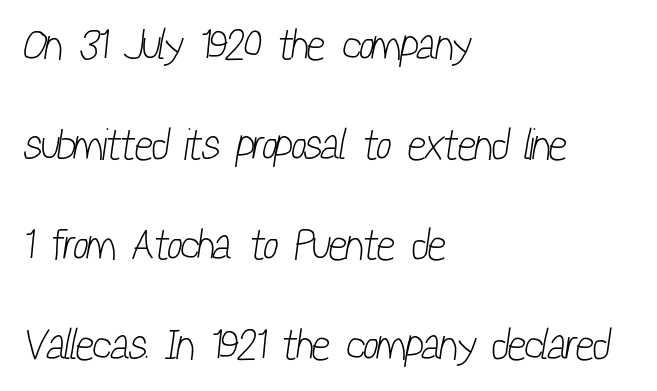
{"serif": "no", "bold": "no", "weight": "light", "width": "condensed", "stroke_contrast": "low", "x_height": "medium", "monospaced": "no", "underline": "no", "align": "left", "line_spacing": "loose", "line_spacing_ratio": 2.27, "letter_spacing": "normal", "letter_spacing_em": 0.0, "glyph_px": 44}
